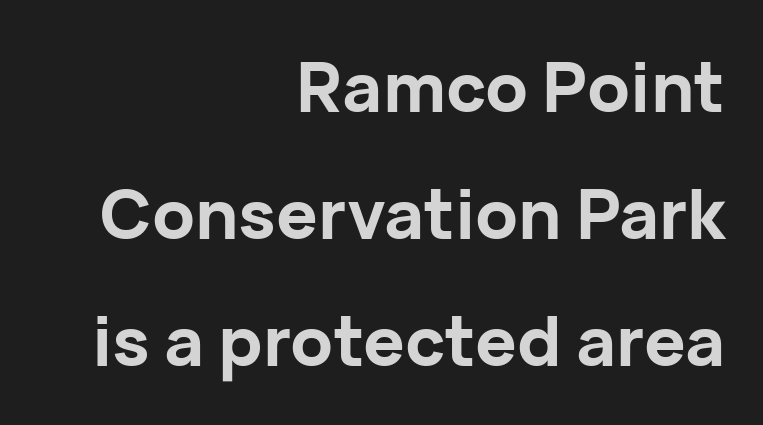
You can tell it's not italic because the verticals are truly vertical. The strokes are fattened all the way to bold. Think of a printed novel: that variable character pitch is what you see here. Underline: absent.
